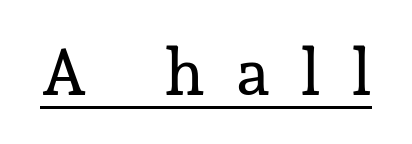
No italicization has been applied; the sample stays upright. Somebody hit Ctrl+U on this one — the words are underlined. Varying glyph widths throughout — classic text-font behaviour. Words appear elongated and porous because spacing is wide. Examine the stroke ends and you'll spot serifs.
